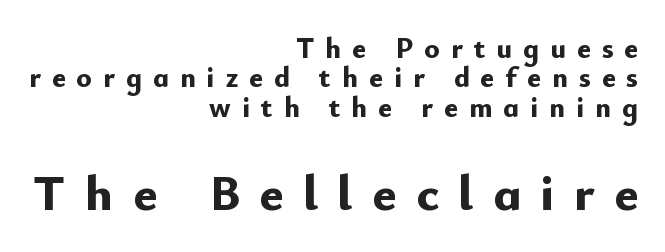
The image shows 51 px bold sans-serif type, upright; set right-aligned, tight line spacing (1.01x), unusually wide letter spacing (+0.38 em), not underlined; the second (bottom) block is 1.76x larger; low stroke contrast and a small x-height.
